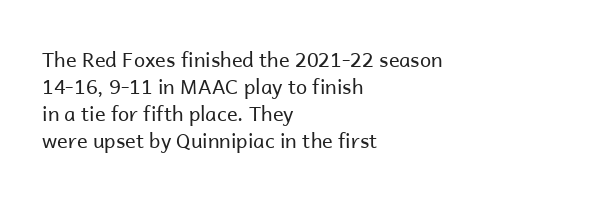
{"italic": "no", "bold": "no", "underline": "no", "align": "left", "line_spacing": "normal", "line_spacing_ratio": 1.35, "letter_spacing": "normal", "letter_spacing_em": 0.0, "glyph_px": 20}
